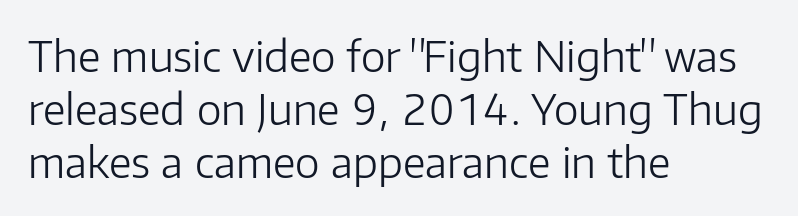
{"serif": "no", "italic": "no", "bold": "no", "weight": "light", "width": "normal", "stroke_contrast": "low", "x_height": "medium", "monospaced": "no", "underline": "no", "align": "left", "line_spacing": "normal", "line_spacing_ratio": 1.26, "letter_spacing": "normal", "letter_spacing_em": 0.0, "glyph_px": 42}
